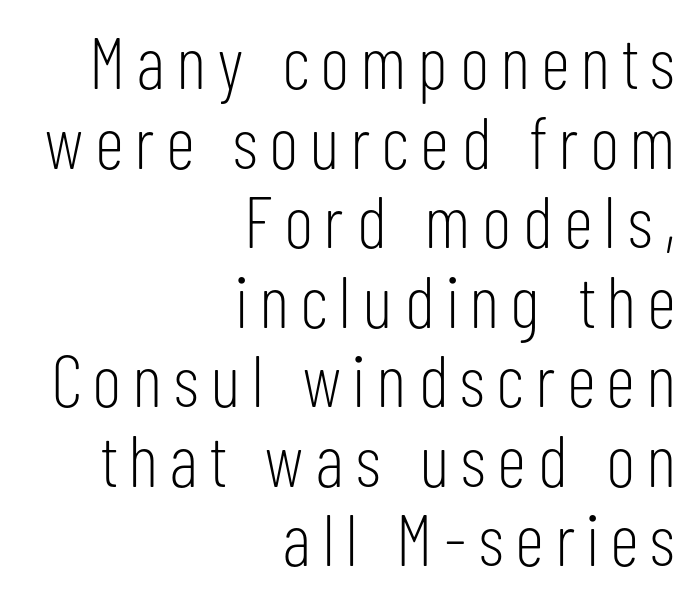
Q: Is the text bold? A: No.
Q: Is the text italic (slanted)? A: No, it is upright.
Q: Is the typeface a serif or a sans-serif typeface? A: Sans-serif.
Q: Is the text underlined? A: No.
Q: How is the paragraph aligned? A: Right-aligned.
Q: Is the spacing between lines tight, normal or loose? A: Tight.
Q: Width (condensed, normal, or wide)? A: Condensed.
Q: Stroke contrast? A: Low.
Q: x-height? A: Medium.
Q: Monospaced? A: No.
